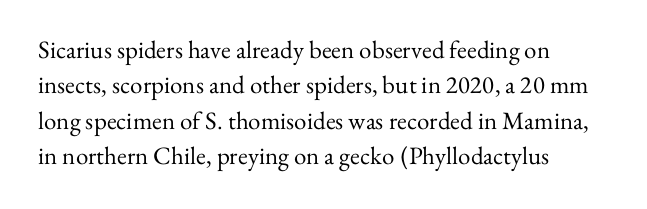
Plain, unruled lines of type. Is the type heavy? It reads as light-to-regular instead. Interline gaps are of average width in this sample. In terms of posture, this sample is upright. These lines are set flush left with a ragged right edge. Nothing unusual about the tracking: characters are spaced as the font intends.
